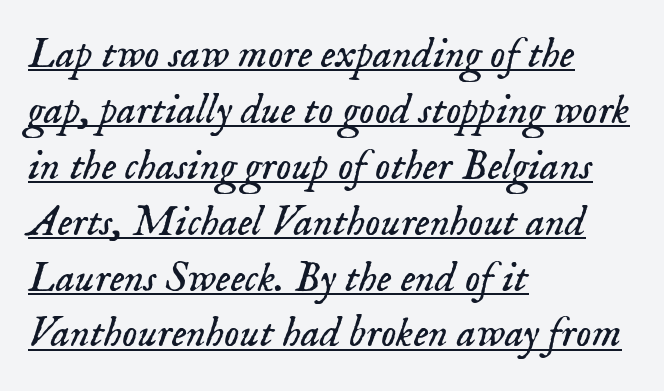
The image shows 43 px light serif type, italic (leaning right); set left-aligned, normal line spacing (1.3x), normal letter spacing, underlined; low stroke contrast and a small x-height.
